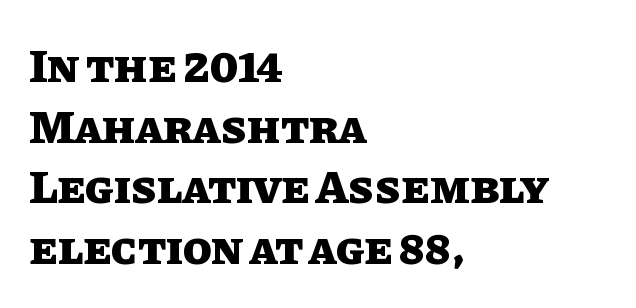
{"italic": "no", "bold": "yes", "weight": "heavy", "width": "normal", "stroke_contrast": "low", "x_height": "large", "monospaced": "no", "underline": "no", "align": "left", "line_spacing": "normal", "line_spacing_ratio": 1.29, "letter_spacing": "normal", "letter_spacing_em": 0.0, "glyph_px": 47}
